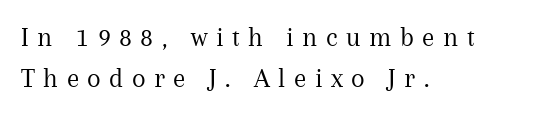
Q: Is the text bold? A: No.
Q: Is the text italic (slanted)? A: No, it is upright.
Q: Is the typeface a serif or a sans-serif typeface? A: Serif.
Q: Is the text underlined? A: No.
Q: How is the paragraph aligned? A: Left-aligned.
Q: Is the spacing between letters normal or unusually wide? A: Unusually wide.
Q: Is the spacing between lines tight, normal or loose? A: Normal.
Q: Width (condensed, normal, or wide)? A: Normal.
Q: Stroke contrast? A: Medium.
Q: x-height? A: Medium.
Q: Monospaced? A: No.
